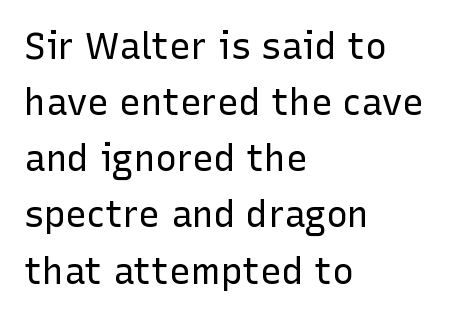
{"serif": "no", "italic": "no", "bold": "no", "weight": "regular", "width": "normal", "stroke_contrast": "low", "x_height": "medium", "monospaced": "no", "underline": "no", "align": "left", "line_spacing": "normal", "line_spacing_ratio": 1.56, "letter_spacing": "normal", "letter_spacing_em": 0.0, "glyph_px": 36}
